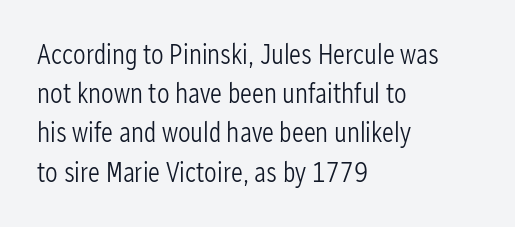
Nobody drew a line under any word here. You could not count columns in this text — the font is proportionally spaced. You can tell it's not italic because the verticals are truly vertical. The compositor pushed each line to the left boundary.
